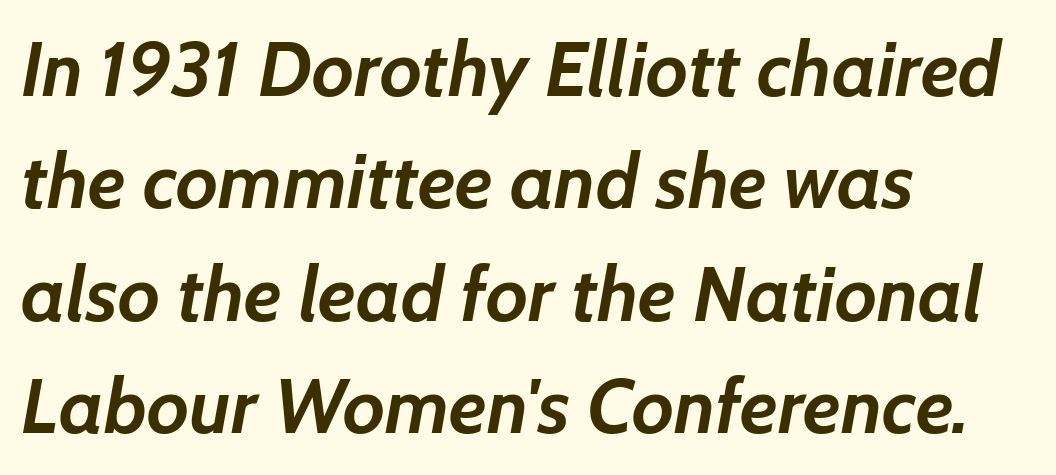
{"italic": "yes", "lean": "right", "slant_degrees": 7, "bold": "yes", "weight": "semibold", "width": "normal", "stroke_contrast": "low", "x_height": "medium", "monospaced": "no", "underline": "no", "align": "left", "line_spacing": "normal", "line_spacing_ratio": 1.46, "letter_spacing": "normal", "letter_spacing_em": 0.0, "glyph_px": 77}
